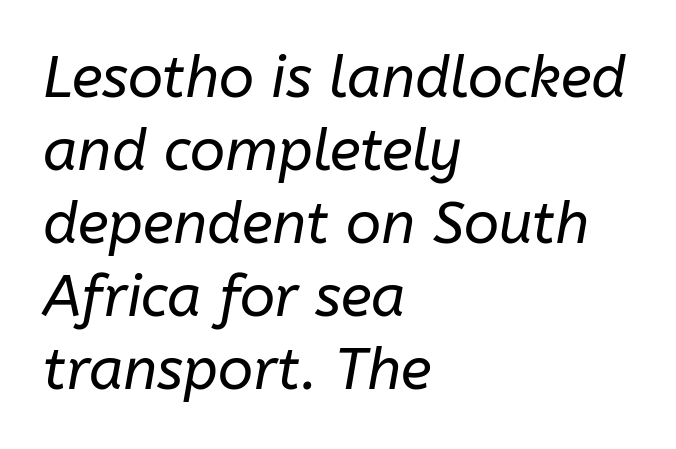
{"italic": "yes", "lean": "right", "slant_degrees": 10, "bold": "no", "weight": "regular", "width": "normal", "stroke_contrast": "low", "x_height": "medium", "monospaced": "no", "underline": "no", "align": "left", "line_spacing": "normal", "line_spacing_ratio": 1.26, "letter_spacing": "normal", "letter_spacing_em": 0.0, "glyph_px": 58}
